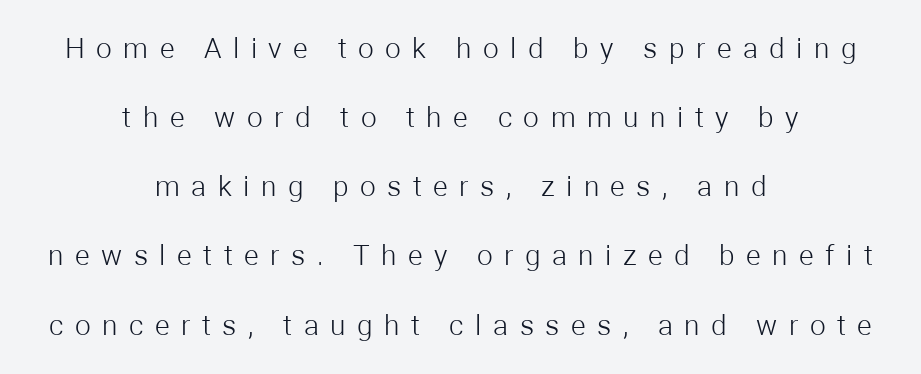
Q: Is the text bold? A: No.
Q: Is the text italic (slanted)? A: No, it is upright.
Q: Is the typeface a serif or a sans-serif typeface? A: Sans-serif.
Q: Is the text underlined? A: No.
Q: How is the paragraph aligned? A: Centered.
Q: Is the spacing between letters normal or unusually wide? A: Unusually wide.
Q: Is the spacing between lines tight, normal or loose? A: Loose.
Q: Width (condensed, normal, or wide)? A: Normal.
Q: Stroke contrast? A: Low.
Q: x-height? A: Medium.
Q: Monospaced? A: No.
